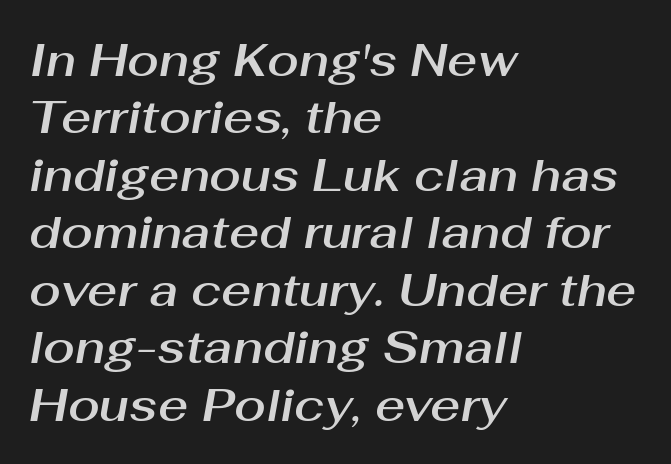
The image shows 46 px text type, italic (leaning right); set left-aligned, normal line spacing (1.25x), normal letter spacing, not underlined; medium stroke contrast and a medium x-height.
